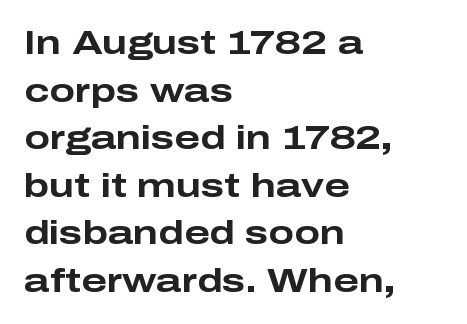
Q: Is the text bold? A: Yes.
Q: Is the text italic (slanted)? A: No, it is upright.
Q: Is the typeface a serif or a sans-serif typeface? A: Sans-serif.
Q: Is the text underlined? A: No.
Q: How is the paragraph aligned? A: Left-aligned.
Q: Is the spacing between letters normal or unusually wide? A: Normal.
Q: Is the spacing between lines tight, normal or loose? A: Normal.
Q: Width (condensed, normal, or wide)? A: Wide.
Q: Stroke contrast? A: Low.
Q: x-height? A: Medium.
Q: Monospaced? A: No.
